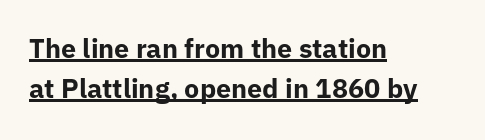
The image shows 27 px bold type, upright; set left-aligned, normal line spacing (1.47x), normal letter spacing, underlined.
